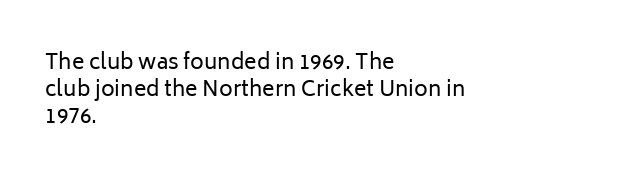
{"italic": "no", "bold": "no", "underline": "no", "align": "left", "line_spacing": "normal", "line_spacing_ratio": 1.28, "letter_spacing": "normal", "letter_spacing_em": 0.0, "glyph_px": 21}
